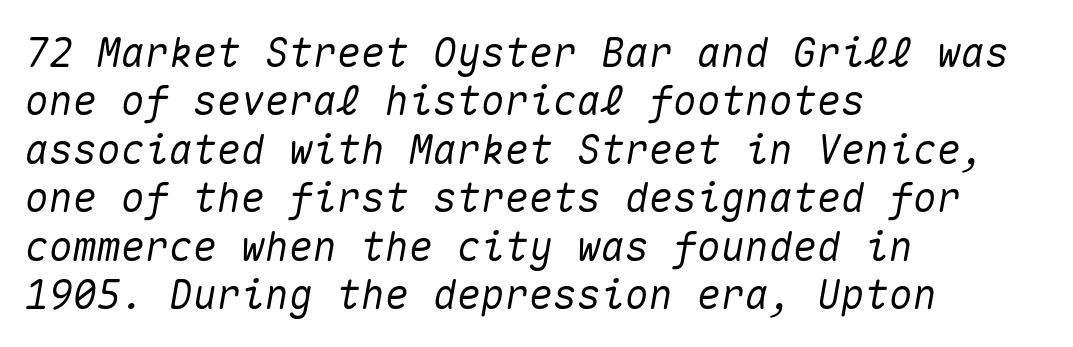
Q: Is the text italic (slanted)? A: Yes, it leans right by about 10 degrees.
Q: Is the text underlined? A: No.
Q: How is the paragraph aligned? A: Left-aligned.
Q: Is the spacing between letters normal or unusually wide? A: Normal.
Q: Width (condensed, normal, or wide)? A: Normal.
Q: Stroke contrast? A: Medium.
Q: x-height? A: Medium.
Q: Monospaced? A: Yes.
